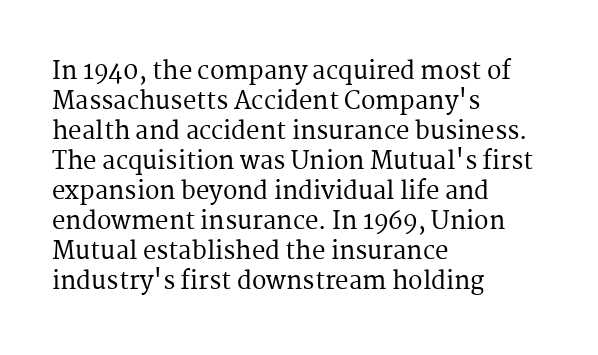
The lines in this sample share a left origin and differ only in where they stop. Tracking here is standard; glyphs follow each other at the usual distance. How would I describe the line gaps? Plain and ordinary. You can tell it's not italic because the verticals are truly vertical.
